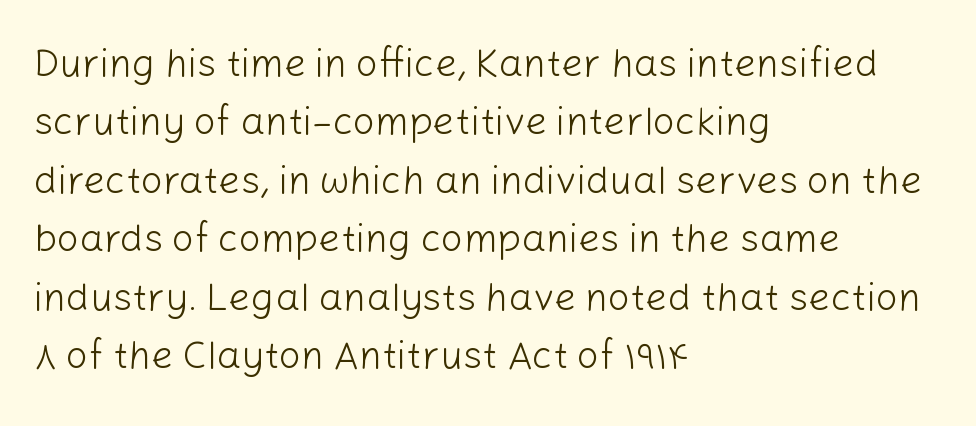
The image shows 39 px light sans-serif type, upright; set left-aligned, normal line spacing (1.5x), normal letter spacing, not underlined; low stroke contrast and a medium x-height.
